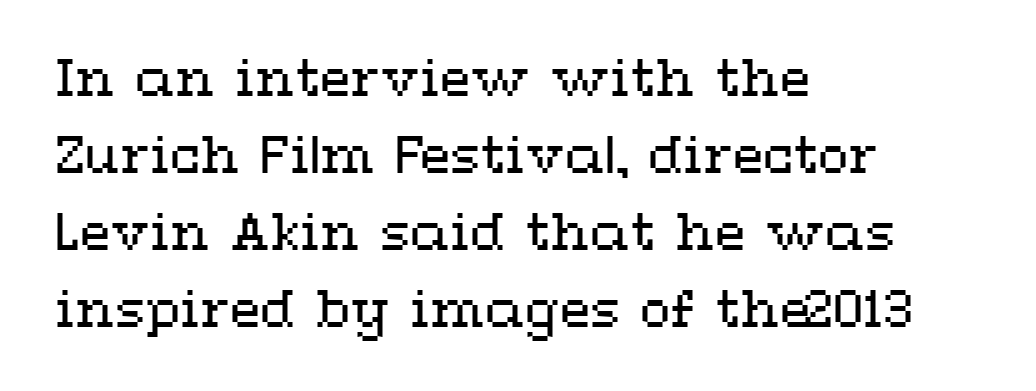
Q: Is the text bold? A: No.
Q: Is the text italic (slanted)? A: No, it is upright.
Q: Is the text underlined? A: No.
Q: How is the paragraph aligned? A: Left-aligned.
Q: Is the spacing between letters normal or unusually wide? A: Normal.
Q: Is the spacing between lines tight, normal or loose? A: Normal.
Q: Width (condensed, normal, or wide)? A: Wide.
Q: Stroke contrast? A: Medium.
Q: x-height? A: Medium.
Q: Monospaced? A: No.
